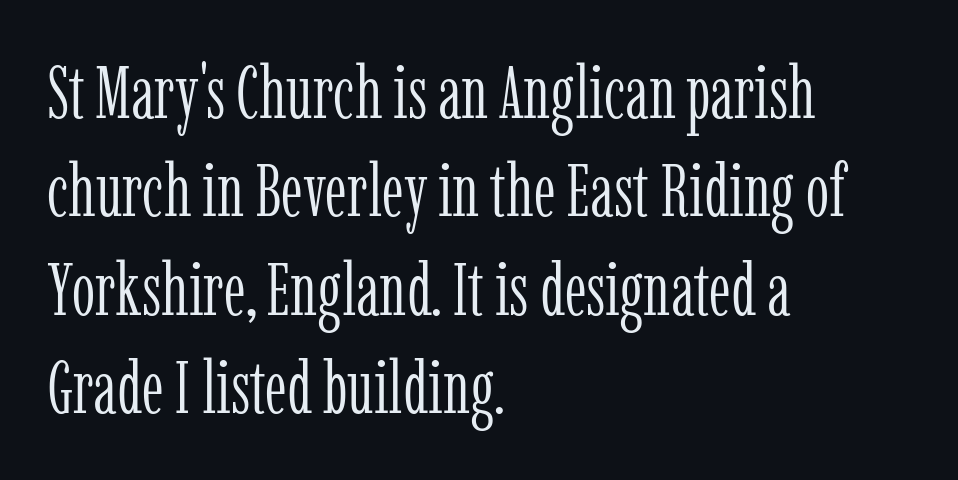
Serifs: yes, visible at the terminals of the letterforms. No chunkiness to these letters — they're not bold. This block has exactly the height ordinary leading produces. The text block is weighted toward the left margin, trailing off unevenly rightward.
